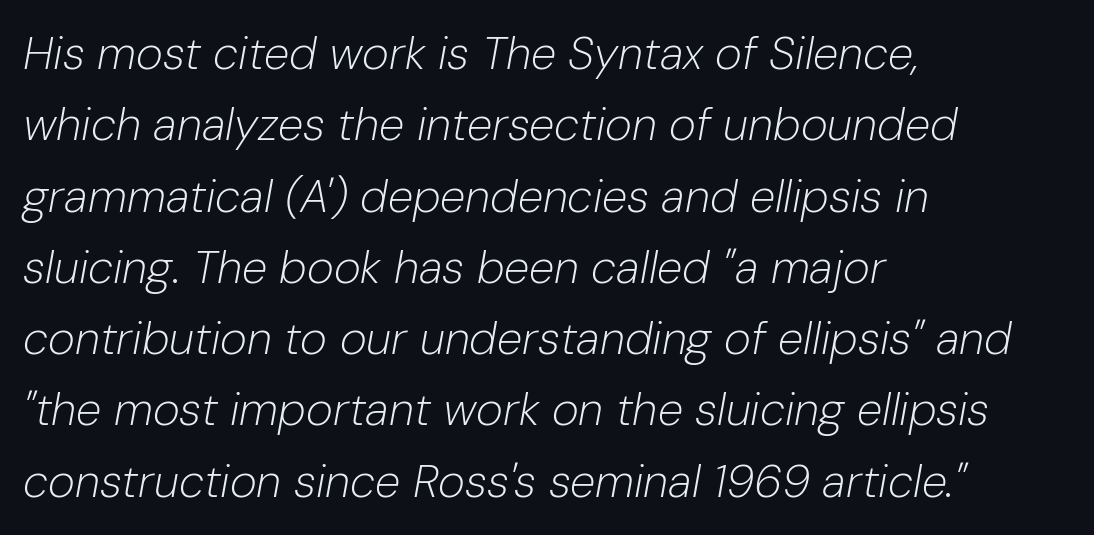
The image shows 46 px light type, italic (leaning right); set left-aligned, normal line spacing (1.55x), normal letter spacing, not underlined; low stroke contrast and a medium x-height.
